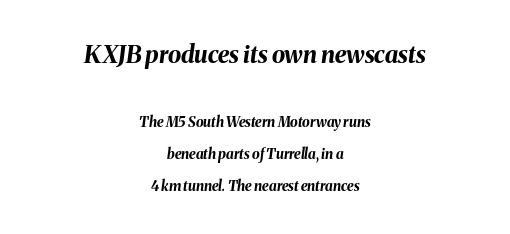
Q: Is the text bold? A: Yes.
Q: Is the text italic (slanted)? A: Yes, it leans right by about 8 degrees.
Q: Is the text underlined? A: No.
Q: How is the paragraph aligned? A: Centered.
Q: Is the spacing between letters normal or unusually wide? A: Normal.
Q: Is the spacing between lines tight, normal or loose? A: Loose.
Q: Which block of text is set in a larger size, the first (top) or the second (bottom)? A: The first (top) one.
